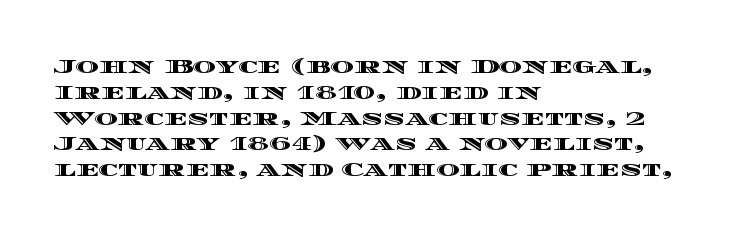
Is there any slant? The stems are plumb. Clear beneath every line of the passage. Nobody touched the tracking dial on this one. Line beginnings align vertically; line endings do not. One glance says typical: line gaps are just what's usual.
